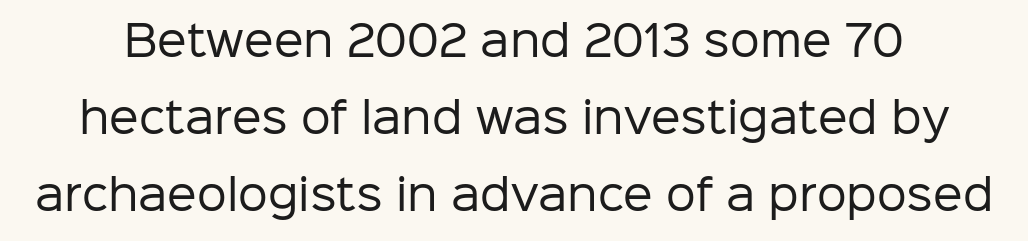
Q: Is the text bold? A: No.
Q: Is the text italic (slanted)? A: No, it is upright.
Q: Is the typeface a serif or a sans-serif typeface? A: Sans-serif.
Q: Is the text underlined? A: No.
Q: Is the spacing between letters normal or unusually wide? A: Normal.
Q: Width (condensed, normal, or wide)? A: Normal.
Q: Stroke contrast? A: Low.
Q: x-height? A: Medium.
Q: Monospaced? A: No.
